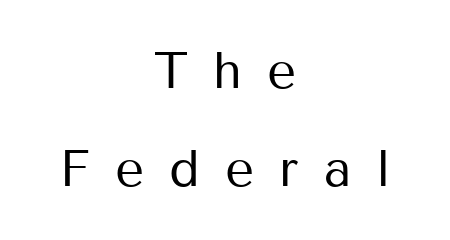
{"serif": "no", "italic": "no", "bold": "no", "weight": "regular", "width": "normal", "stroke_contrast": "medium", "x_height": "medium", "monospaced": "no", "underline": "no", "align": "center", "line_spacing": "loose", "line_spacing_ratio": 1.92, "letter_spacing": "wide", "letter_spacing_em": 0.49, "glyph_px": 51}
